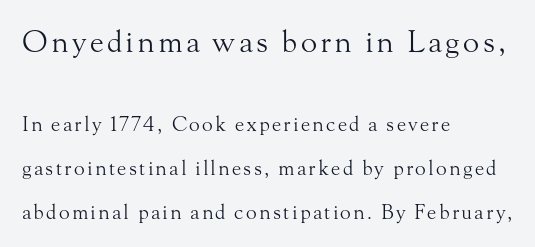
{"serif": "yes", "italic": "no", "bold": "no", "weight": "light", "width": "normal", "stroke_contrast": "medium", "x_height": "small", "monospaced": "no", "underline": "no", "align": "left", "line_spacing": "loose", "line_spacing_ratio": 2.18, "larger_block": "first", "size_ratio": 1.5, "glyph_px": 30}
